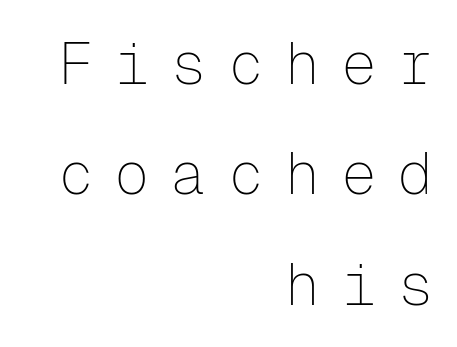
Q: Is the text bold? A: No.
Q: Is the text italic (slanted)? A: No, it is upright.
Q: Is the typeface a serif or a sans-serif typeface? A: Sans-serif.
Q: Is the text underlined? A: No.
Q: How is the paragraph aligned? A: Right-aligned.
Q: Is the spacing between letters normal or unusually wide? A: Unusually wide.
Q: Width (condensed, normal, or wide)? A: Normal.
Q: Stroke contrast? A: Low.
Q: x-height? A: Medium.
Q: Monospaced? A: Yes.
